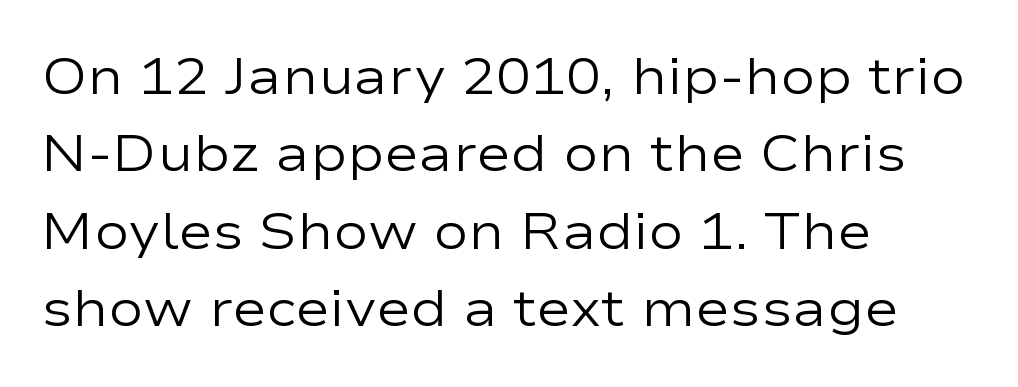
The image shows 52 px regular-weight, wide sans-serif type, upright; set left-aligned, normal line spacing (1.49x), normal letter spacing, not underlined; low stroke contrast and a medium x-height.
